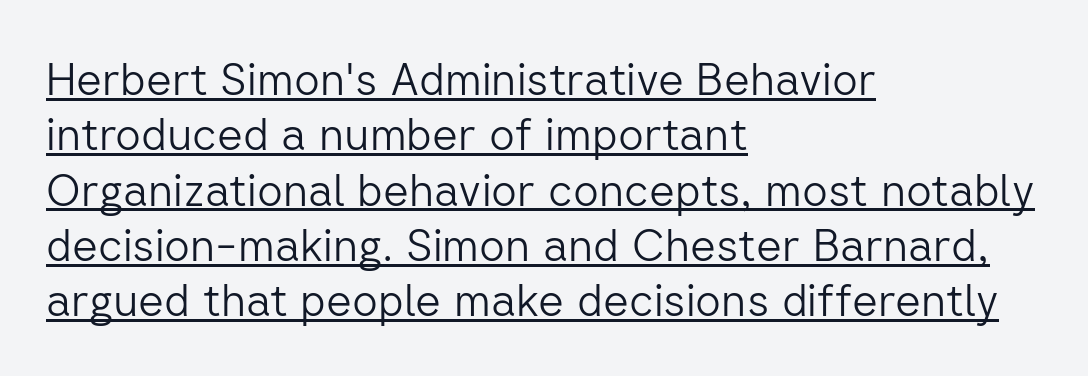
{"serif": "no", "italic": "no", "bold": "no", "weight": "light", "width": "normal", "stroke_contrast": "low", "x_height": "medium", "monospaced": "no", "underline": "yes", "align": "left", "line_spacing_ratio": 1.23, "letter_spacing": "normal", "letter_spacing_em": 0.0, "glyph_px": 45}
